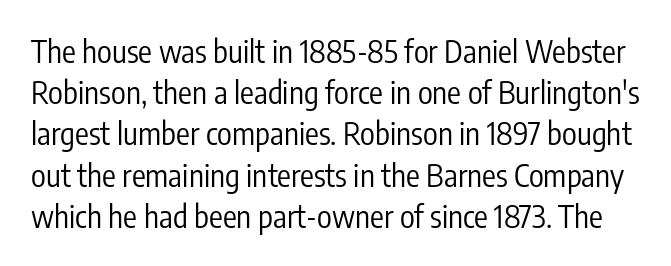
The image shows 31 px regular-weight, condensed sans-serif type, upright; set normal line spacing (1.33x), normal letter spacing, not underlined; low stroke contrast and a medium x-height.
